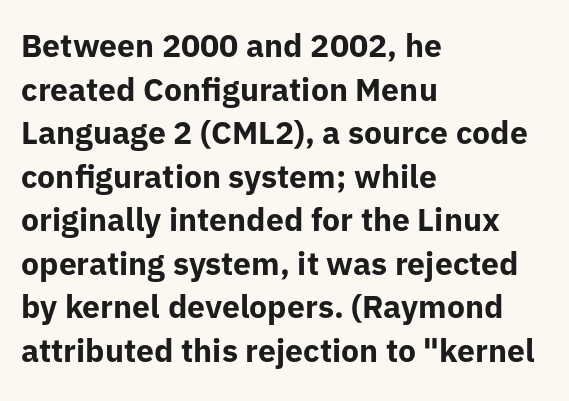
{"serif": "no", "italic": "no", "bold": "yes", "weight": "bold", "width": "normal", "stroke_contrast": "low", "x_height": "medium", "monospaced": "no", "underline": "no", "align": "left", "line_spacing": "normal", "line_spacing_ratio": 1.36, "letter_spacing": "normal", "letter_spacing_em": 0.0, "glyph_px": 32}
